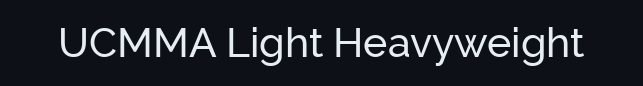
Q: Is the text italic (slanted)? A: No, it is upright.
Q: Is the typeface a serif or a sans-serif typeface? A: Sans-serif.
Q: Is the text underlined? A: No.
Q: Is the spacing between letters normal or unusually wide? A: Normal.
Q: Width (condensed, normal, or wide)? A: Normal.
Q: Stroke contrast? A: Low.
Q: x-height? A: Medium.
Q: Monospaced? A: No.
